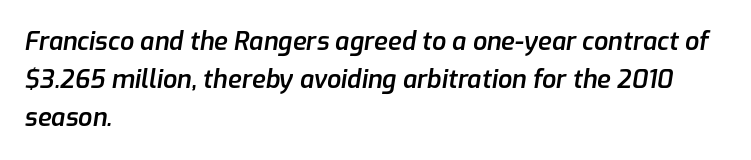
Q: Is the text bold? A: Semi-bold.
Q: Is the text italic (slanted)? A: Yes, it leans right by about 9 degrees.
Q: Is the text underlined? A: No.
Q: How is the paragraph aligned? A: Left-aligned.
Q: Is the spacing between letters normal or unusually wide? A: Normal.
Q: Is the spacing between lines tight, normal or loose? A: Normal.
